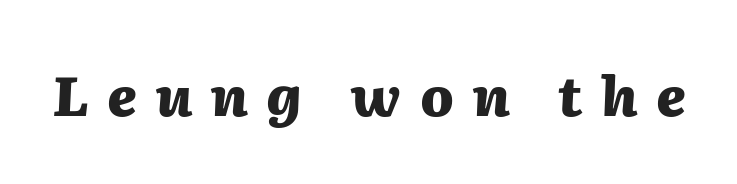
The image shows 55 px heavy type, italic (leaning right); set unusually wide letter spacing (+0.34 em), not underlined; medium stroke contrast and a medium x-height.
